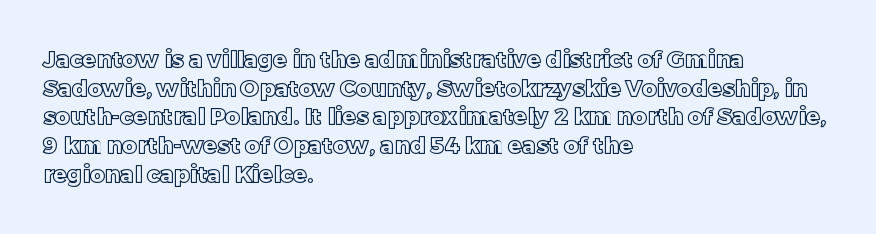
Q: Is the text italic (slanted)? A: No, it is upright.
Q: Is the text underlined? A: No.
Q: How is the paragraph aligned? A: Left-aligned.
Q: Is the spacing between letters normal or unusually wide? A: Normal.
Q: Is the spacing between lines tight, normal or loose? A: Normal.
